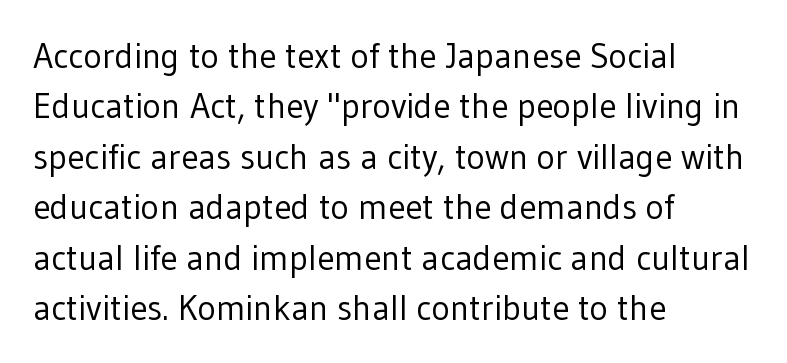
The image shows 35 px regular-weight sans-serif type, upright; set left-aligned, normal line spacing (1.44x), normal letter spacing, not underlined; low stroke contrast and a medium x-height.
